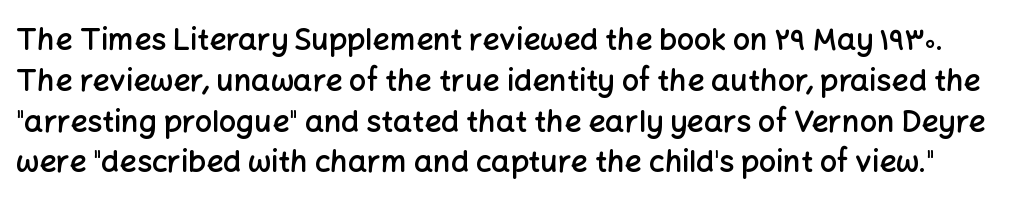
{"serif": "no", "italic": "no", "bold": "semi", "weight": "semibold", "width": "normal", "stroke_contrast": "low", "x_height": "medium", "monospaced": "no", "underline": "no", "line_spacing": "normal", "line_spacing_ratio": 1.36, "letter_spacing": "normal", "letter_spacing_em": 0.0, "glyph_px": 30}
